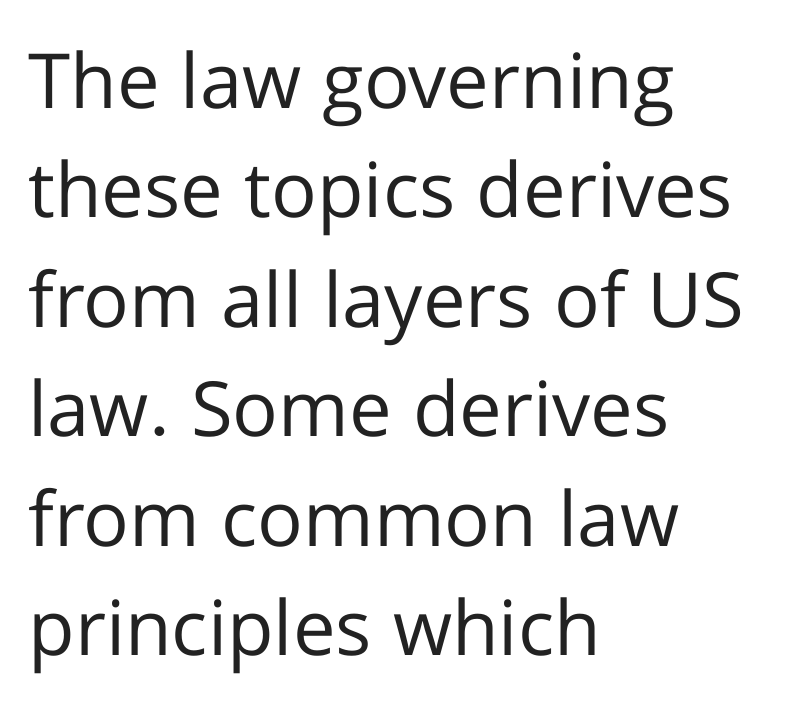
Q: Is the text bold? A: No.
Q: Is the text italic (slanted)? A: No, it is upright.
Q: Is the typeface a serif or a sans-serif typeface? A: Sans-serif.
Q: Is the text underlined? A: No.
Q: How is the paragraph aligned? A: Left-aligned.
Q: Is the spacing between letters normal or unusually wide? A: Normal.
Q: Is the spacing between lines tight, normal or loose? A: Normal.
Q: Width (condensed, normal, or wide)? A: Normal.
Q: Stroke contrast? A: Low.
Q: x-height? A: Medium.
Q: Monospaced? A: No.
